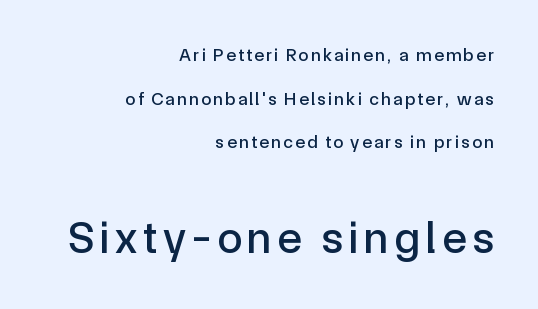
{"serif": "no", "italic": "no", "width": "normal", "x_height": "medium", "monospaced": "no", "underline": "no", "align": "right", "line_spacing": "loose", "line_spacing_ratio": 2.43, "larger_block": "second", "size_ratio": 2.5, "glyph_px": 45}
